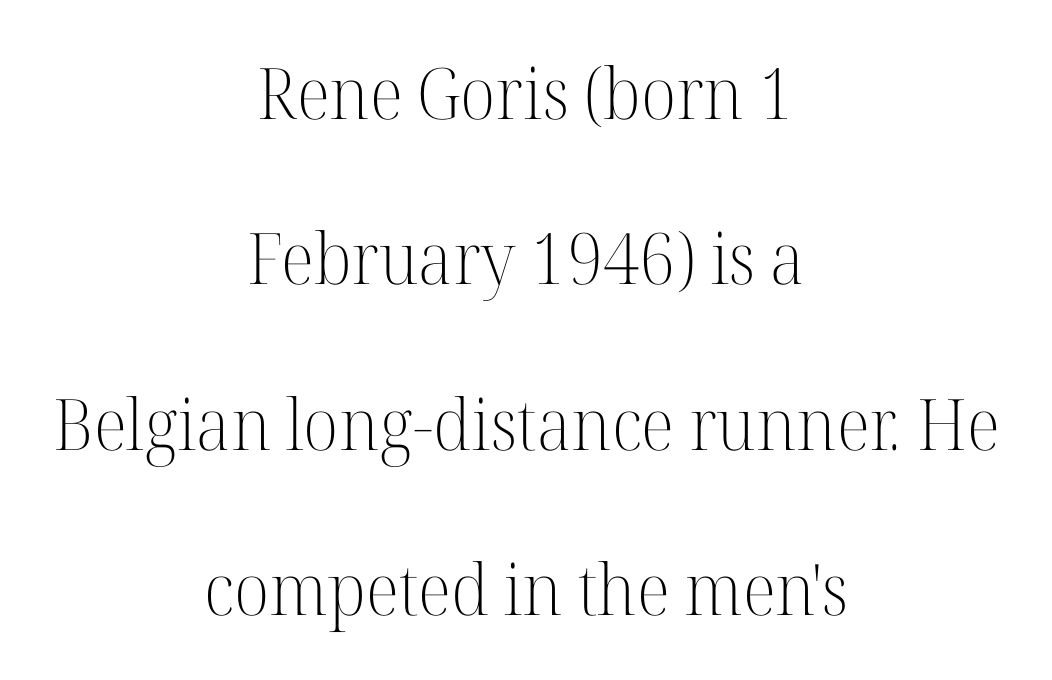
The image shows 71 px light serif type, upright; set centered, loose line spacing (2.33x), normal letter spacing, not underlined; high stroke contrast and a medium x-height.
